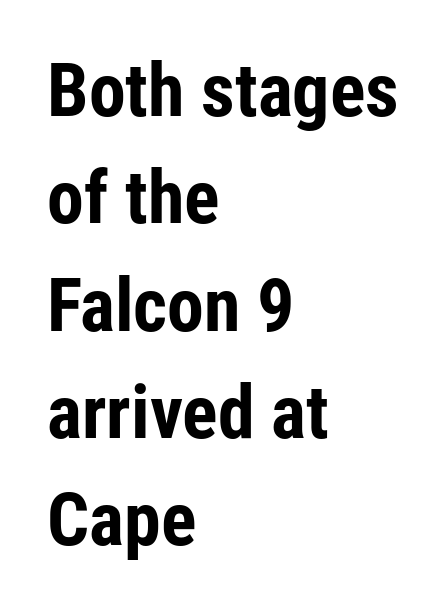
The lines in this sample share a left origin and differ only in where they stop. This is sans-serif lettering, the kind often seen on screens and signage. A bare baseline throughout the passage. There is no visible air inserted between adjacent glyphs. Every letter is thick-stroked: bold, no question.
